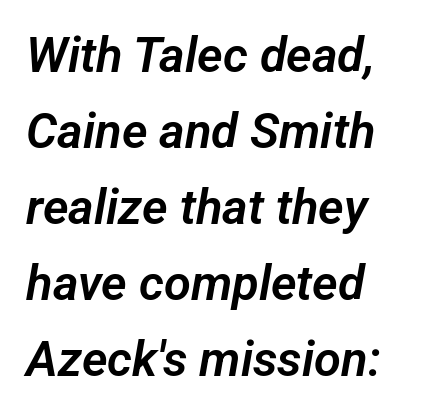
The image shows 49 px sans-serif type; set left-aligned, normal line spacing (1.55x), normal letter spacing, not underlined; low stroke contrast and a medium x-height.
